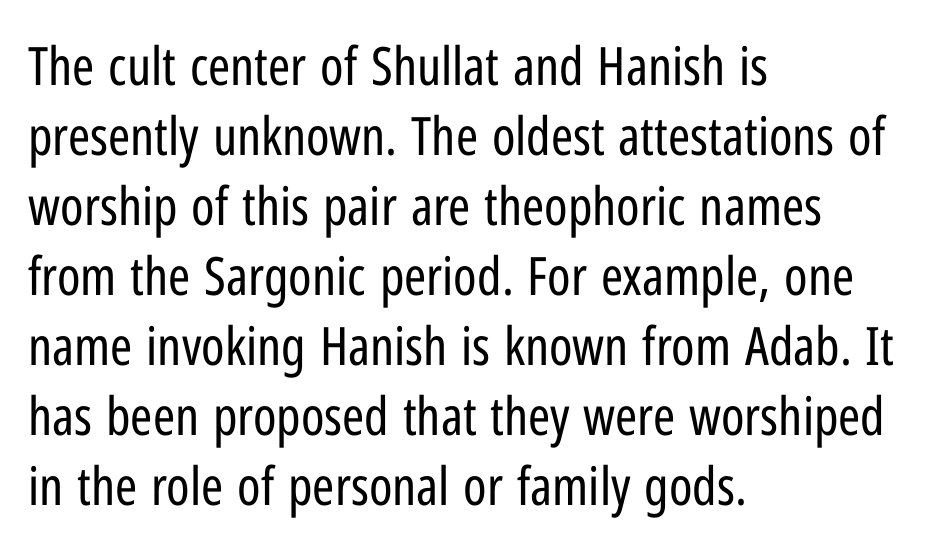
{"serif": "no", "italic": "no", "bold": "no", "weight": "regular", "width": "condensed", "stroke_contrast": "low", "x_height": "medium", "monospaced": "no", "underline": "no", "align": "left", "line_spacing": "normal", "line_spacing_ratio": 1.32, "letter_spacing": "normal", "letter_spacing_em": 0.0, "glyph_px": 53}
